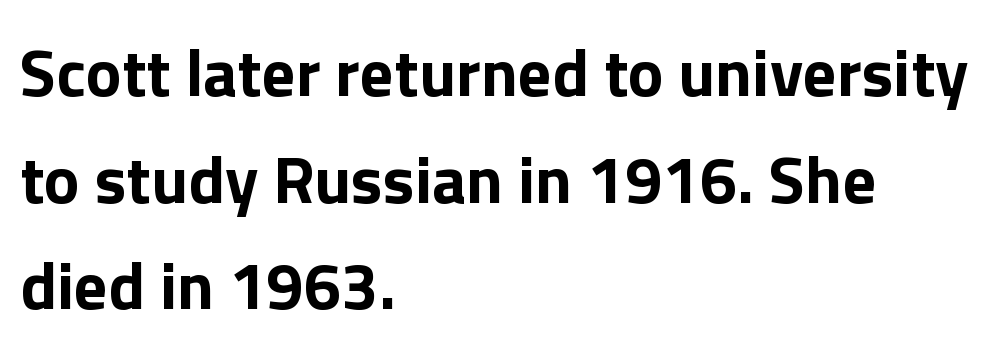
Do the characters align in a grid? No, the font is proportional. The face used here has the dense, thick strokes of a bold. The passage shown stacks its lines at a standard gap. This sample uses an upright cut, with every glyph sitting square on the baseline. Teacher's note: observe the even left margin — that is flush-left alignment.
